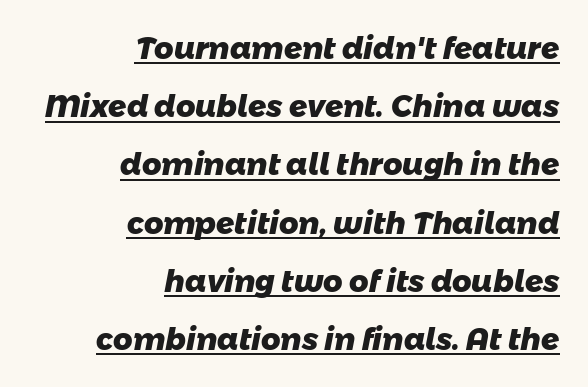
The image shows 30 px heavy sans-serif type; set right-aligned, loose line spacing (1.94x), normal letter spacing, underlined; low stroke contrast and a medium x-height.
